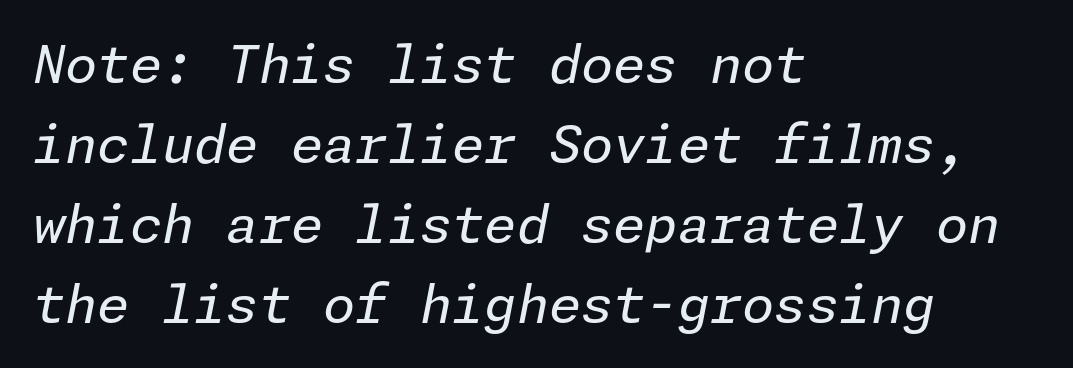
Q: Is the text bold? A: No.
Q: Is the text italic (slanted)? A: Yes, it leans right by about 11 degrees.
Q: Is the text underlined? A: No.
Q: How is the paragraph aligned? A: Left-aligned.
Q: Is the spacing between letters normal or unusually wide? A: Normal.
Q: Is the spacing between lines tight, normal or loose? A: Normal.
Q: Width (condensed, normal, or wide)? A: Normal.
Q: Stroke contrast? A: Low.
Q: x-height? A: Medium.
